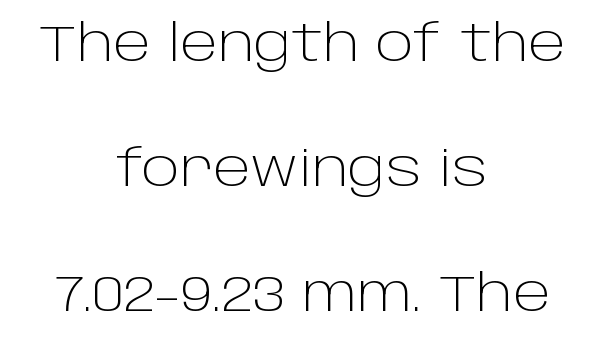
Honestly, there is no underline to notice here at all. Here the designer chose a conventional face with non-uniform glyph widths. The face used here is a sans, in the tradition of grotesques and geometrics. This reads as an unemphasized weight, regular at the heaviest. Italic: no, the glyphs are upright roman. The lines are quadded center.
